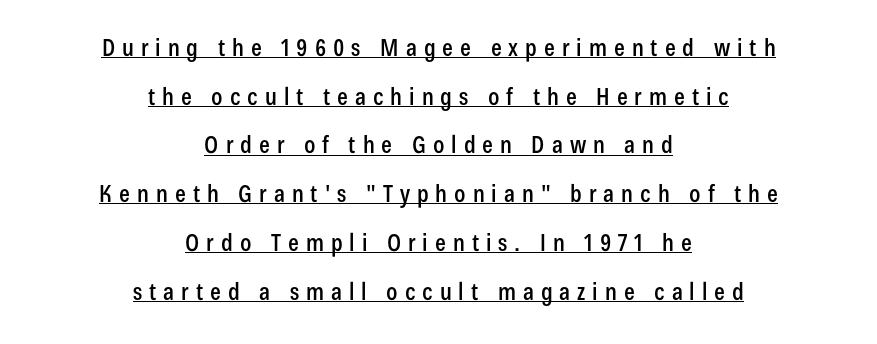
{"italic": "no", "underline": "yes", "align": "center", "line_spacing": "loose", "line_spacing_ratio": 2.03, "letter_spacing": "wide", "letter_spacing_em": 0.29, "glyph_px": 24}
